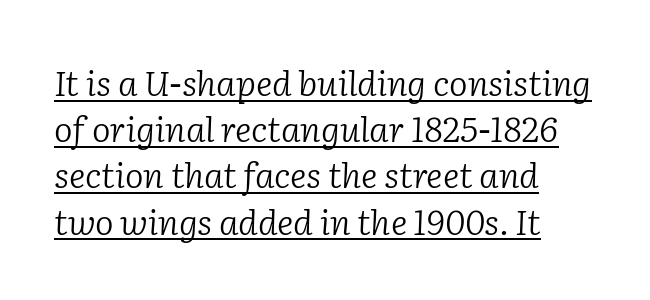
Leading matches the norm, producing a regular column. This is oblique type, the kind used for emphasis or titles. Serifs: yes, visible at the terminals of the letterforms. The letters look calm and open, with moderate or lighter stems. Layout note: lines flush left. These lines are rendered in a variable-pitch font.
